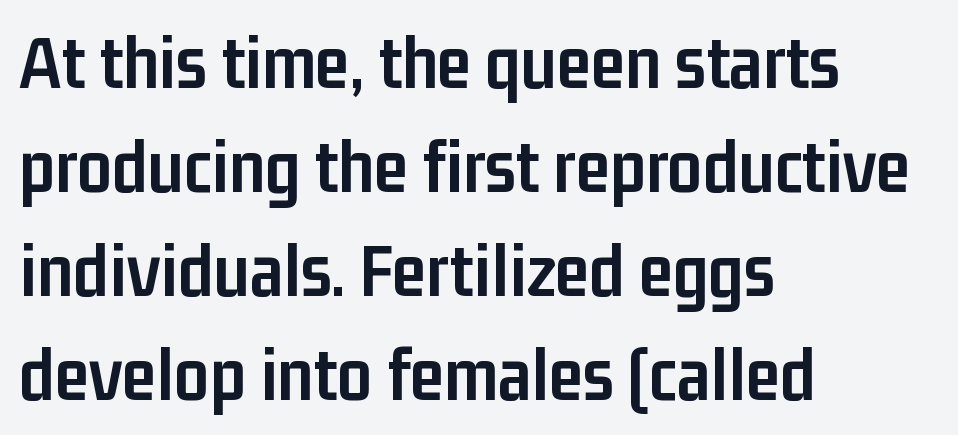
Q: Is the text bold? A: Yes.
Q: Is the text italic (slanted)? A: No, it is upright.
Q: Is the typeface a serif or a sans-serif typeface? A: Sans-serif.
Q: Is the text underlined? A: No.
Q: How is the paragraph aligned? A: Left-aligned.
Q: Is the spacing between letters normal or unusually wide? A: Normal.
Q: Is the spacing between lines tight, normal or loose? A: Normal.
Q: Width (condensed, normal, or wide)? A: Condensed.
Q: Stroke contrast? A: Low.
Q: x-height? A: Medium.
Q: Monospaced? A: No.
